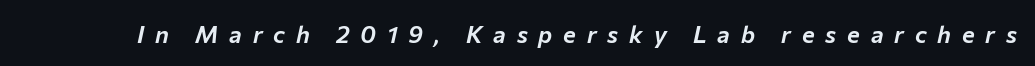
Only glyphs here, with clear space below each row. Slant detected: the letters are inclined. There is plenty of visible air inserted between adjacent glyphs.
